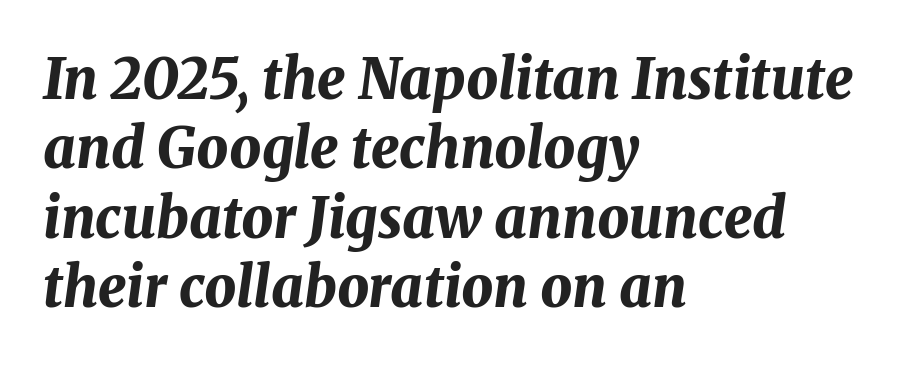
Stroke thickness is high; the sample reads as a true bold. These lines are set flush left with a ragged right edge. The typography opts for an oblique posture over an upright one. Nobody drew a line under any word here.
